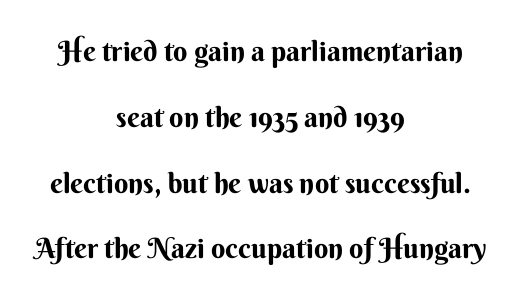
The image shows 28 px bold sans-serif type, upright; set centered, loose line spacing (2.35x), normal letter spacing, not underlined; medium stroke contrast and a small x-height.
